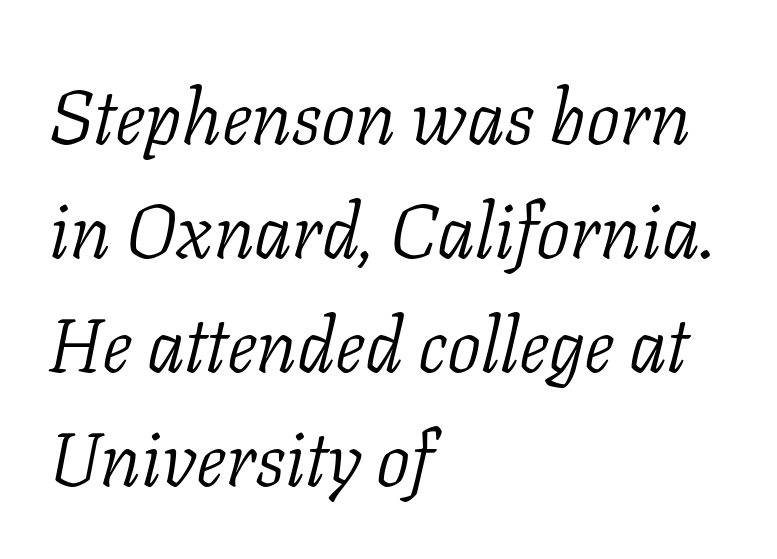
The image shows 76 px light serif type, italic (leaning right); set left-aligned, normal line spacing (1.5x), normal letter spacing, not underlined; low stroke contrast and a medium x-height.
